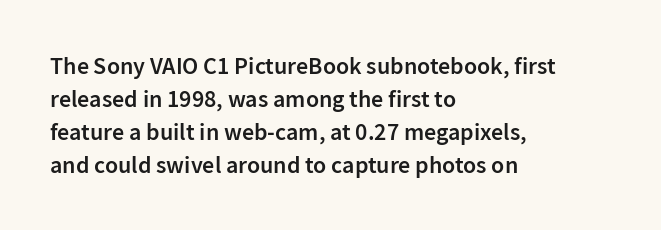
Leading: standard. The passage shown is semibold, sitting just below true bold. Descenders are the only things crossing below the line. Inter-character spacing is left at the font's built-in metrics. Notice how the stems are strictly vertical — no italics here.
